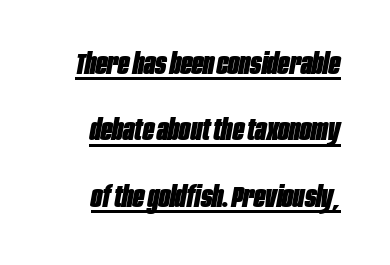
{"italic": "yes", "lean": "right", "slant_degrees": 10, "bold": "yes", "weight": "heavy", "width": "condensed", "stroke_contrast": "low", "x_height": "large", "monospaced": "no", "underline": "yes", "line_spacing": "loose", "line_spacing_ratio": 2.21, "letter_spacing": "normal", "letter_spacing_em": 0.0, "glyph_px": 30}
